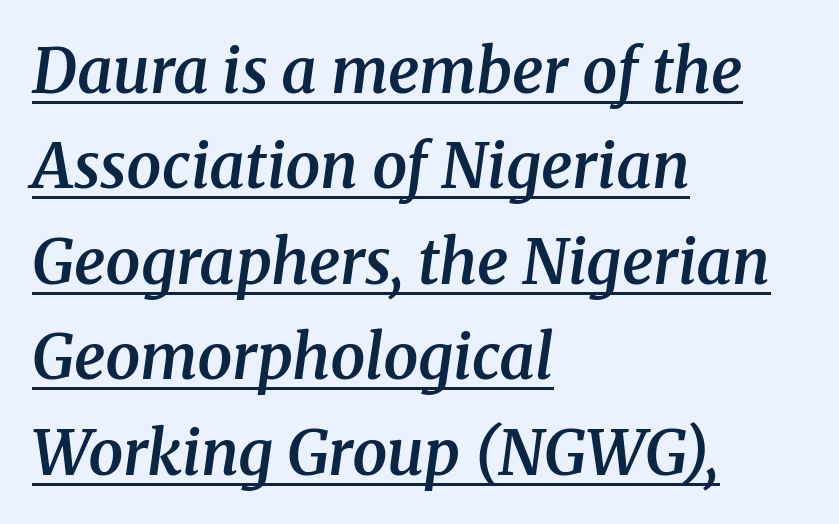
The image shows 62 px semibold serif type, italic (leaning right); set left-aligned, normal line spacing (1.54x), normal letter spacing, underlined; medium stroke contrast and a medium x-height.
